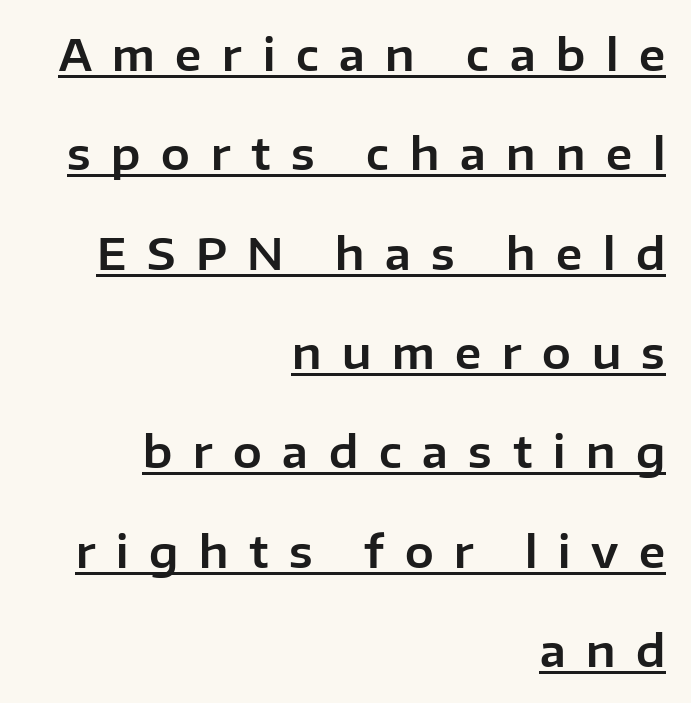
Q: Is the text italic (slanted)? A: No, it is upright.
Q: Is the typeface a serif or a sans-serif typeface? A: Sans-serif.
Q: Is the text underlined? A: Yes.
Q: How is the paragraph aligned? A: Right-aligned.
Q: Is the spacing between letters normal or unusually wide? A: Unusually wide.
Q: Is the spacing between lines tight, normal or loose? A: Loose.
Q: Width (condensed, normal, or wide)? A: Normal.
Q: Stroke contrast? A: Low.
Q: x-height? A: Medium.
Q: Monospaced? A: No.
